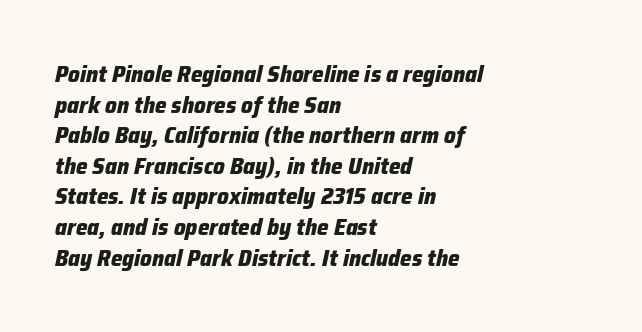
Q: Is the text bold? A: Yes.
Q: Is the text italic (slanted)? A: Yes, it leans right by about 12 degrees.
Q: Is the text underlined? A: No.
Q: How is the paragraph aligned? A: Left-aligned.
Q: Is the spacing between letters normal or unusually wide? A: Normal.
Q: Is the spacing between lines tight, normal or loose? A: Normal.
